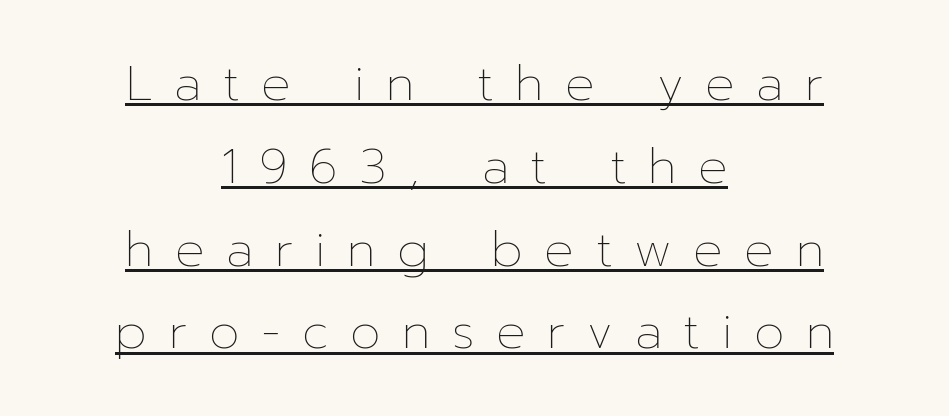
Q: Is the text bold? A: No.
Q: Is the text italic (slanted)? A: No, it is upright.
Q: Is the text underlined? A: Yes.
Q: How is the paragraph aligned? A: Centered.
Q: Is the spacing between letters normal or unusually wide? A: Unusually wide.
Q: Is the spacing between lines tight, normal or loose? A: Normal.
Q: Width (condensed, normal, or wide)? A: Normal.
Q: Stroke contrast? A: Low.
Q: x-height? A: Medium.
Q: Monospaced? A: No.
